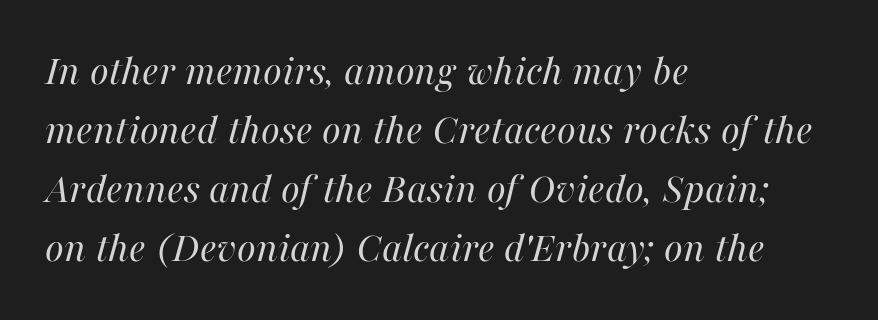
Q: Is the text bold? A: No.
Q: Is the text italic (slanted)? A: Yes, it leans right by about 16 degrees.
Q: Is the text underlined? A: No.
Q: How is the paragraph aligned? A: Left-aligned.
Q: Is the spacing between letters normal or unusually wide? A: Normal.
Q: Is the spacing between lines tight, normal or loose? A: Normal.
Q: Width (condensed, normal, or wide)? A: Normal.
Q: Stroke contrast? A: High.
Q: x-height? A: Medium.
Q: Monospaced? A: No.
